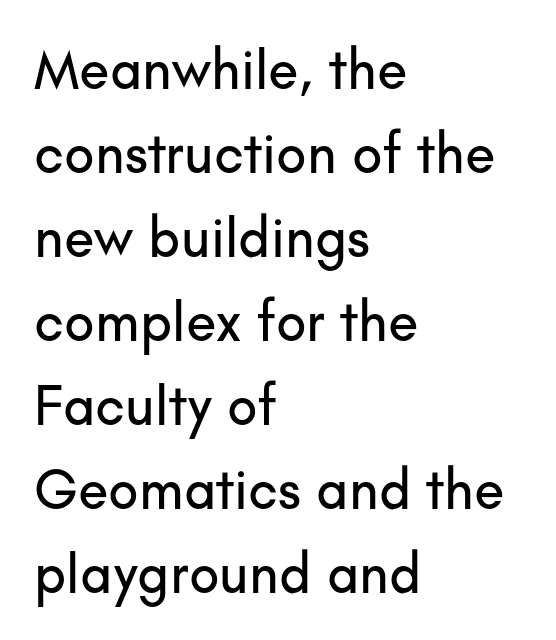
The image shows 56 px sans-serif type, upright; set left-aligned, normal line spacing (1.5x), normal letter spacing, not underlined; low stroke contrast and a small x-height.
